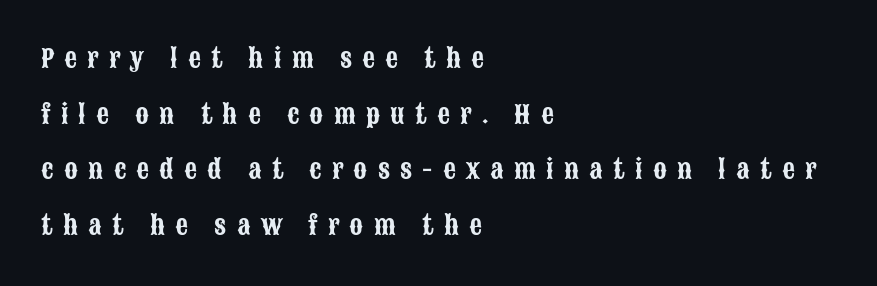
{"italic": "no", "underline": "no", "align": "left", "line_spacing": "loose", "line_spacing_ratio": 2.23, "letter_spacing": "wide", "letter_spacing_em": 0.41, "glyph_px": 25}
